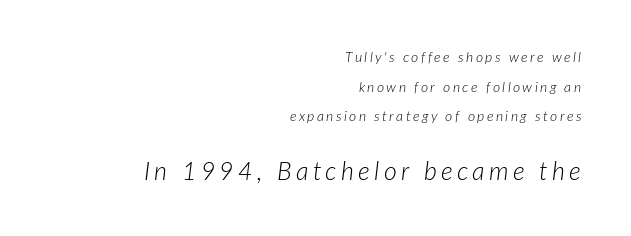
{"italic": "yes", "lean": "right", "slant_degrees": 7, "bold": "no", "underline": "no", "align": "right", "line_spacing": "loose", "line_spacing_ratio": 2.12, "larger_block": "second", "size_ratio": 1.79, "glyph_px": 25}
